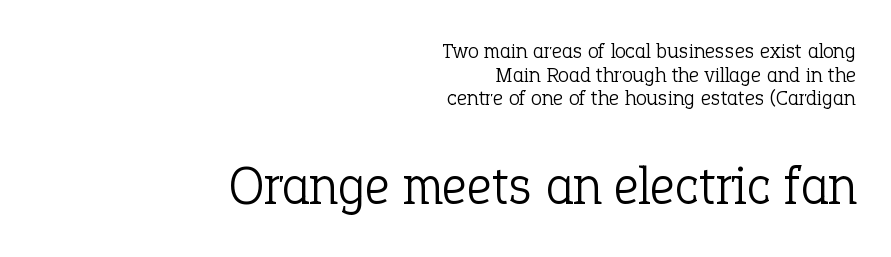
Size hierarchy here favors the trailing block over the leading one. Every character sits straight up, as roman type does. Short and long lines alike share a common ending point at right. Typographically, this falls in the serif category. The passage shown is not bold in any degree. A typesetter would call this proportional, since set widths differ per character.
